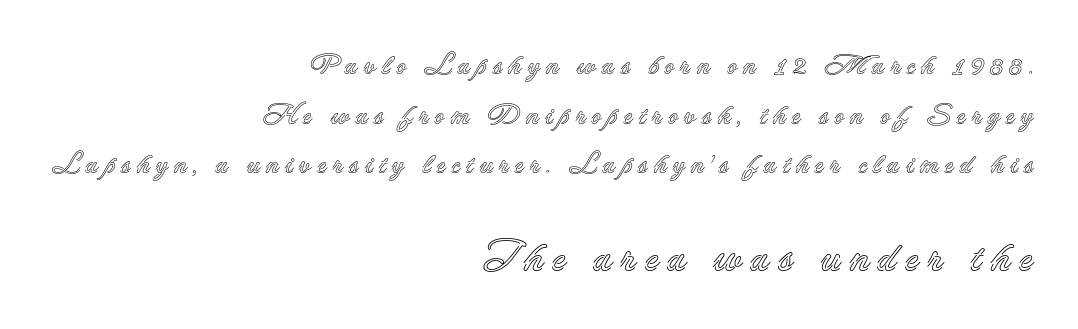
The image shows 42 px text type; set right-aligned, line spacing 1.77x, unusually wide letter spacing (+0.2 em), not underlined; the second (bottom) block is 1.5x larger; a small x-height.
